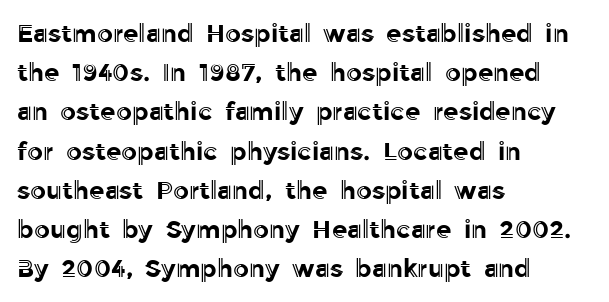
The image shows 25 px text type, upright; set left-aligned, normal line spacing (1.57x), normal letter spacing, not underlined.
